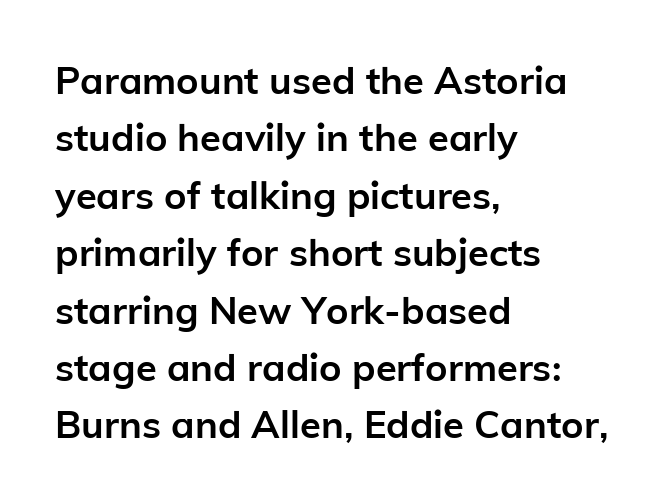
In terms of letterspacing, this is plain default setting. I'd call this a sans setting — the letters go barefoot. These lines are set flush left with a ragged right edge. Descender tails drop into unmarked territory. The sample has been set heavy, in full bold. Here the designer chose a conventional face with non-uniform glyph widths.
